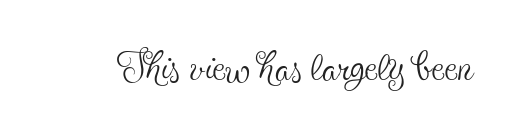
Q: Is the text bold? A: No.
Q: Is the typeface a serif or a sans-serif typeface? A: Serif.
Q: Is the text underlined? A: No.
Q: Is the spacing between letters normal or unusually wide? A: Normal.
Q: Width (condensed, normal, or wide)? A: Condensed.
Q: x-height? A: Small.
Q: Monospaced? A: No.
